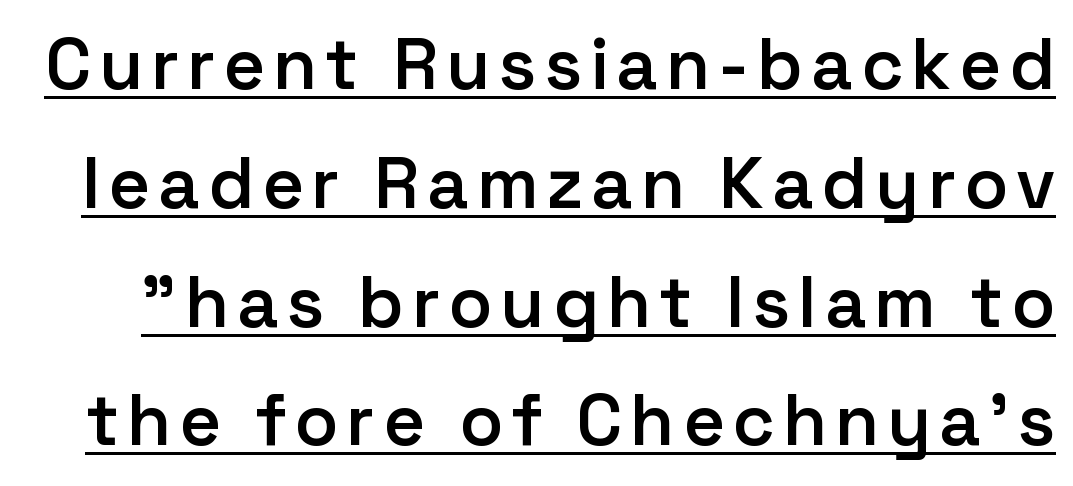
A continuous stroke trails under the words, as in a hyperlink. Does the type have serifs? No, each stem ends abruptly. The letters advance in unequal steps, a hallmark of proportional type. Baseline-to-baseline distance is the conventional proportion of letter height.
